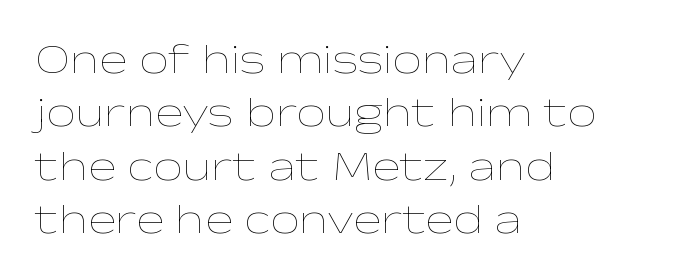
Q: Is the text bold? A: No.
Q: Is the text italic (slanted)? A: No, it is upright.
Q: Is the text underlined? A: No.
Q: How is the paragraph aligned? A: Left-aligned.
Q: Is the spacing between letters normal or unusually wide? A: Normal.
Q: Is the spacing between lines tight, normal or loose? A: Normal.
Q: Width (condensed, normal, or wide)? A: Wide.
Q: Stroke contrast? A: Low.
Q: x-height? A: Medium.
Q: Monospaced? A: No.
